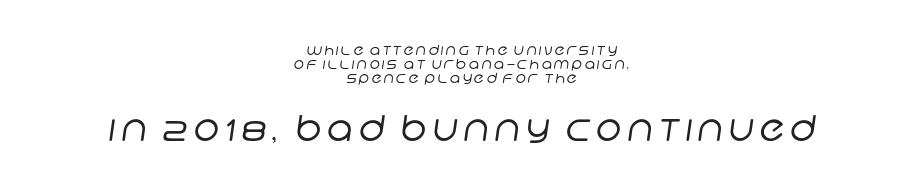
Bold? No — there's no thickening of the strokes. The rendering uses natural spacing where letterforms have individual widths. The glyphs are unaccompanied by any horizontal stroke below them. Are there feet on the stems? There aren't — it's a sans.
